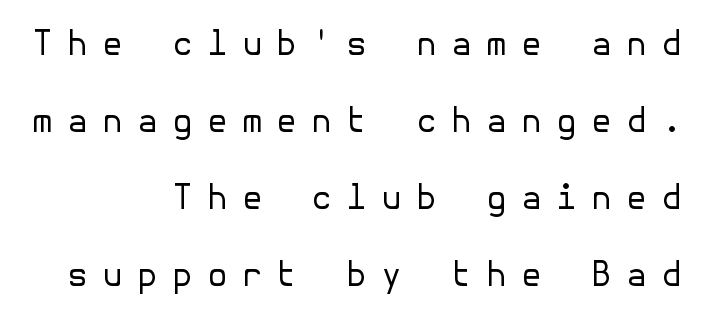
Glyph-to-glyph distance is far greater than everyday printed text. The foot of each line stays bare and open. Summary of weight: not heavy and not bold. The typesetter chose a ragged-left arrangement here. Italic? Not at all — the glyphs are vertical.
